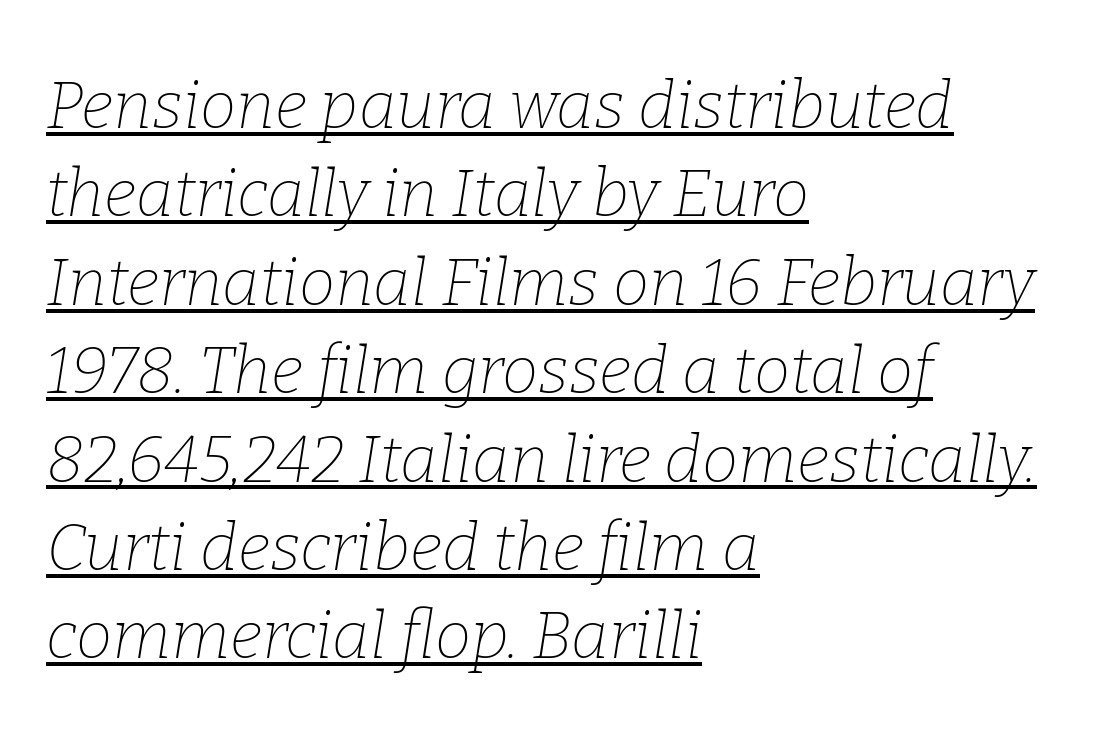
{"serif": "yes", "italic": "yes", "lean": "right", "slant_degrees": 9, "bold": "no", "weight": "thin", "width": "normal", "stroke_contrast": "low", "x_height": "medium", "monospaced": "no", "underline": "yes", "align": "left", "line_spacing": "normal", "line_spacing_ratio": 1.36, "letter_spacing": "normal", "letter_spacing_em": 0.0, "glyph_px": 65}
